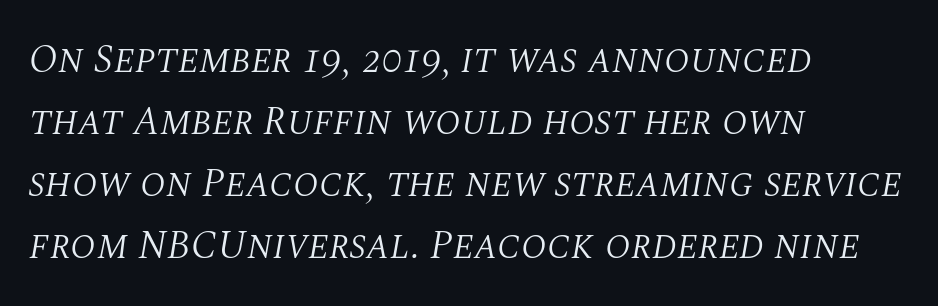
The font is comparable to plain body text, perhaps lighter. Does the lettering tilt? It does — this is italic. This sample keeps an unexceptional amount of space between lines. All the whitespace from short lines collects on the right. These lines are rendered in a variable-pitch font. A typesetter would label this face a serif.
